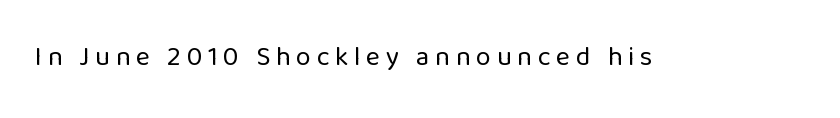
{"italic": "no", "bold": "no", "underline": "no", "letter_spacing": "wide", "letter_spacing_em": 0.21, "glyph_px": 27}
